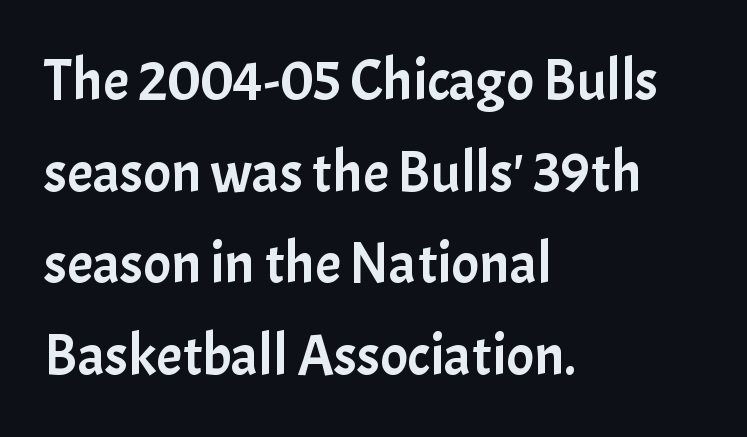
In terms of posture, this sample is upright. These lines are composed in type without serifs. A typesetter would call this leading conventional body-copy spacing. Leftover space on each line is placed entirely after the last word. A typesetter would call this zero additional tracking.
